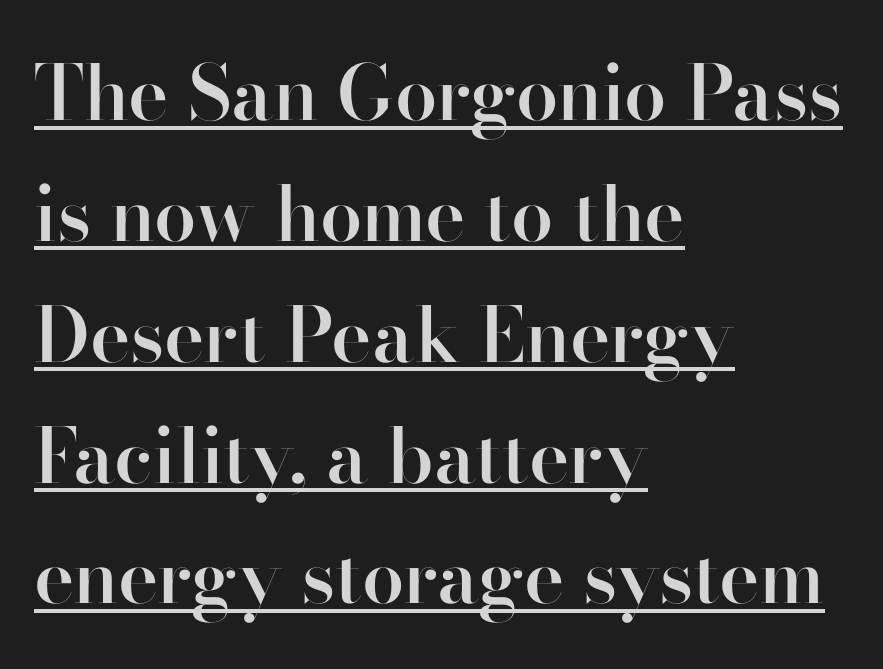
Spacing verdict: proportional, widths tailored to each character. The letters are semibold — heavier than regular but short of a full bold. Serifs: no, the terminals of the letterforms are clean. This sample uses plain, unmodified letter spacing. This sample uses an upright cut, with every glyph sitting square on the baseline. Reading down the column, the eye jumps a familiar distance to each next line.
